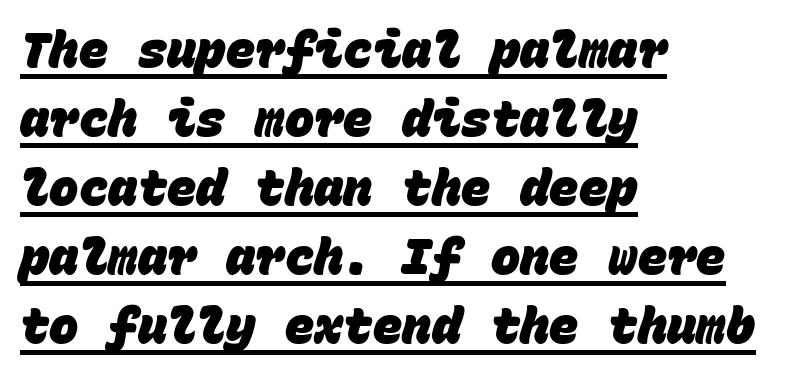
Where is the straight margin? On the left. The sample has been set heavy, in full bold. You can see a thin bar hugging the bottom of the glyphs. Compared with typical body copy, the letter spacing here is the same. Honestly, the row spacing looks completely unremarkable. Classification — sans serif.
